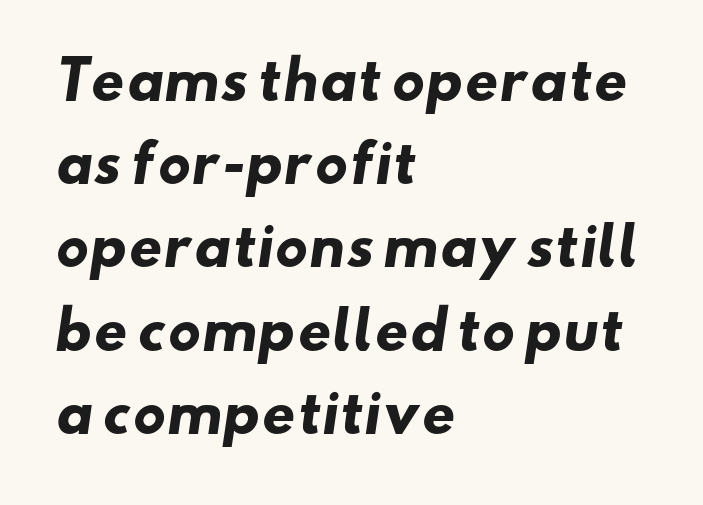
The passage shown is typed in a proportional face where columns would drift. The vertical gap from one line to the next is medium. The type family on display is of the sans-serif kind. Caption: multi-line text, flush left, ragged right.
